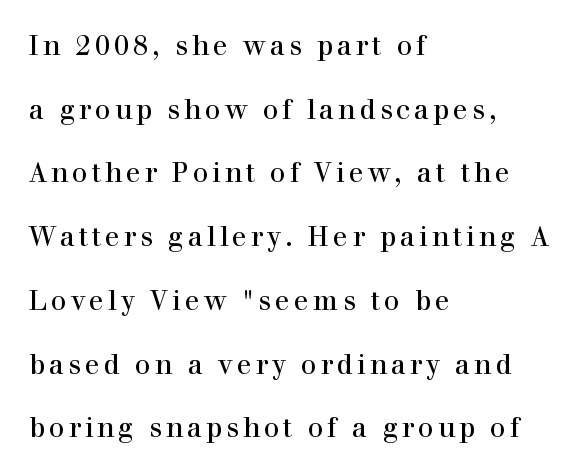
Q: Is the text italic (slanted)? A: No, it is upright.
Q: Is the text underlined? A: No.
Q: How is the paragraph aligned? A: Left-aligned.
Q: Is the spacing between lines tight, normal or loose? A: Loose.
